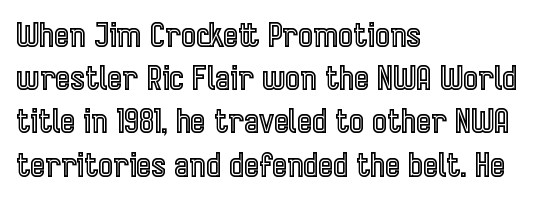
Q: Is the text italic (slanted)? A: No, it is upright.
Q: Is the text underlined? A: No.
Q: How is the paragraph aligned? A: Left-aligned.
Q: Is the spacing between letters normal or unusually wide? A: Normal.
Q: Is the spacing between lines tight, normal or loose? A: Normal.
Q: Width (condensed, normal, or wide)? A: Condensed.
Q: x-height? A: Medium.
Q: Monospaced? A: No.
